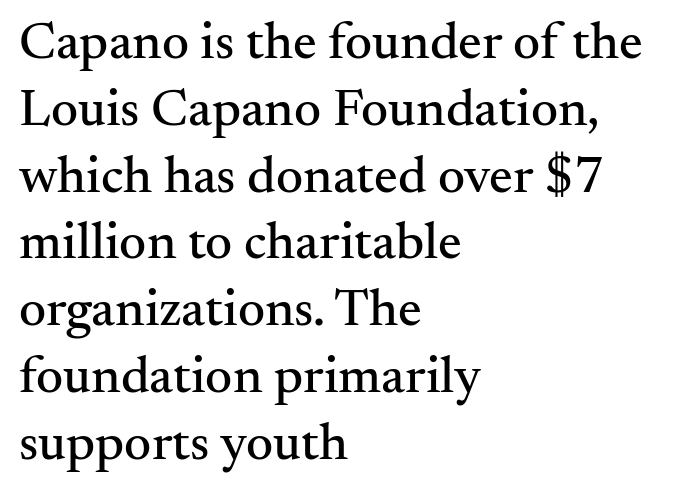
The image shows 53 px serif type, upright; set left-aligned, normal line spacing (1.26x), normal letter spacing, not underlined; medium stroke contrast and a small x-height.
